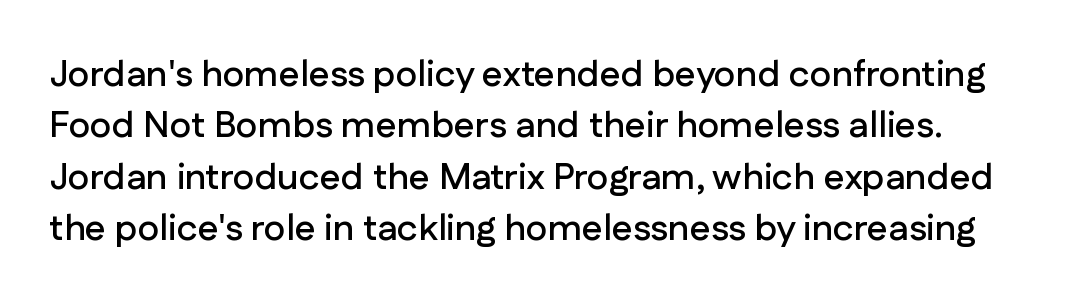
{"serif": "no", "italic": "no", "width": "normal", "stroke_contrast": "low", "x_height": "medium", "monospaced": "no", "underline": "no", "line_spacing": "normal", "line_spacing_ratio": 1.39, "letter_spacing": "normal", "letter_spacing_em": 0.0, "glyph_px": 37}
